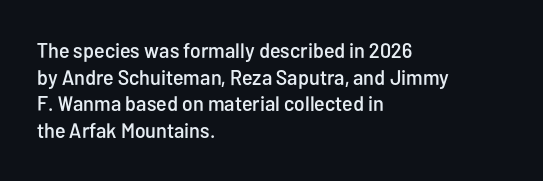
The image shows 21 px text type, upright; set left-aligned, normal line spacing (1.27x), normal letter spacing, not underlined.
